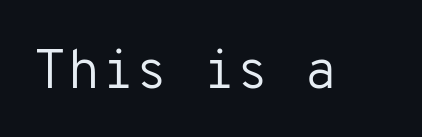
Q: Is the text bold? A: No.
Q: Is the text italic (slanted)? A: No, it is upright.
Q: Is the typeface a serif or a sans-serif typeface? A: Sans-serif.
Q: Is the text underlined? A: No.
Q: Is the spacing between letters normal or unusually wide? A: Normal.
Q: Width (condensed, normal, or wide)? A: Normal.
Q: Stroke contrast? A: Low.
Q: x-height? A: Medium.
Q: Monospaced? A: Yes.
